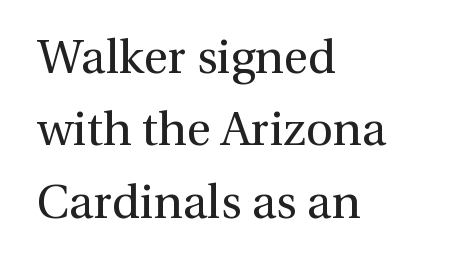
{"serif": "yes", "italic": "no", "bold": "no", "weight": "regular", "width": "normal", "x_height": "medium", "monospaced": "no", "underline": "no", "align": "left", "line_spacing": "normal", "line_spacing_ratio": 1.54, "letter_spacing": "normal", "letter_spacing_em": 0.0, "glyph_px": 47}
